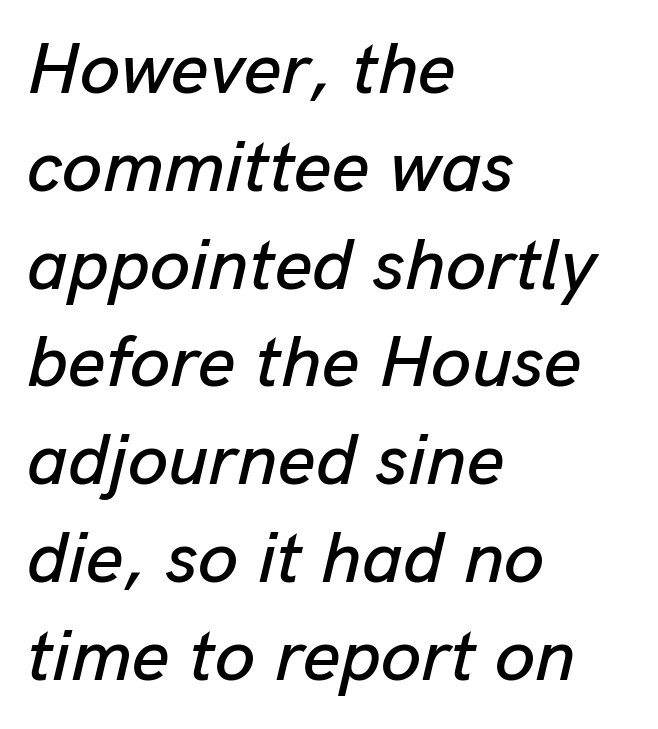
Q: Is the text italic (slanted)? A: Yes, it leans right by about 13 degrees.
Q: Is the text underlined? A: No.
Q: How is the paragraph aligned? A: Left-aligned.
Q: Is the spacing between letters normal or unusually wide? A: Normal.
Q: Is the spacing between lines tight, normal or loose? A: Normal.
Q: Width (condensed, normal, or wide)? A: Normal.
Q: Stroke contrast? A: Low.
Q: x-height? A: Medium.
Q: Monospaced? A: No.
